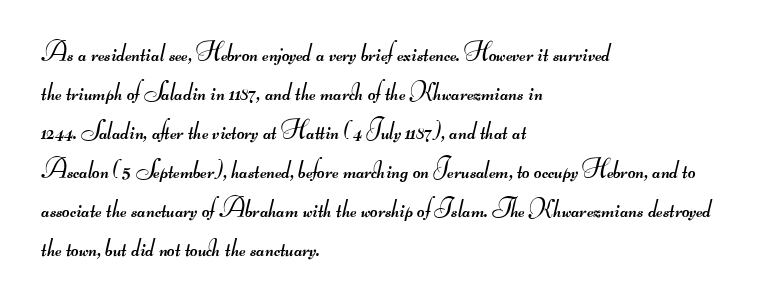
Q: Is the text bold? A: No.
Q: Is the text underlined? A: No.
Q: How is the paragraph aligned? A: Left-aligned.
Q: Is the spacing between letters normal or unusually wide? A: Normal.
Q: Is the spacing between lines tight, normal or loose? A: Normal.
